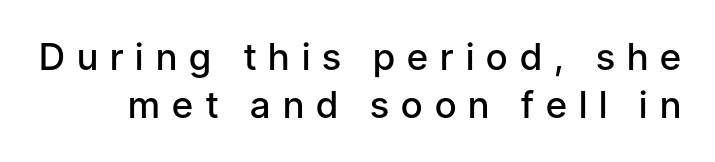
{"serif": "no", "italic": "no", "bold": "semi", "weight": "semibold", "width": "normal", "stroke_contrast": "low", "x_height": "medium", "monospaced": "no", "underline": "no", "line_spacing": "normal", "line_spacing_ratio": 1.3, "letter_spacing": "wide", "letter_spacing_em": 0.33, "glyph_px": 37}
